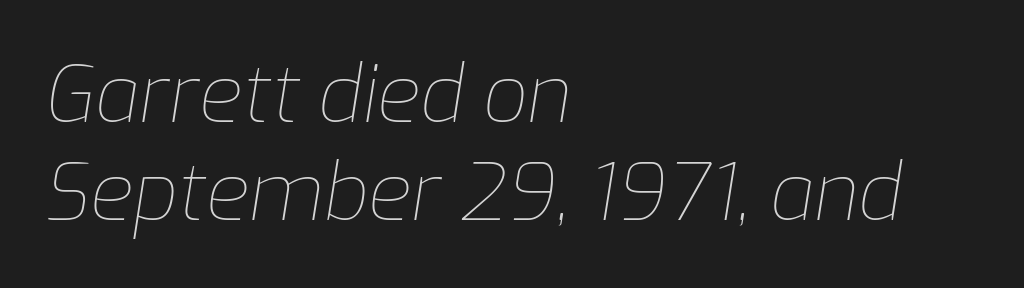
These lines are rendered in a variable-pitch font. The string is rendered with underlining switched off. Every character sits at an angle, as italics do. Tracking value appears to be zero — textbook default spacing. The weight would be labelled regular, book, light, or lighter still. Caption: multi-line text, flush left, ragged right.
